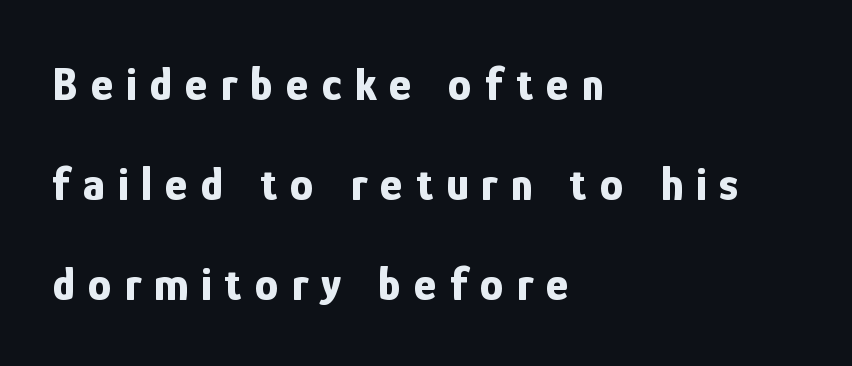
The letters are spread apart with noticeably loose tracking. You can tell it's not italic because the verticals are truly vertical. Is this a fixed-width face? No — the glyphs have proportional, varying widths. The setting favours the left margin, as ordinary paragraphs usually do. Strong, thick strokes mark this as bold type.
